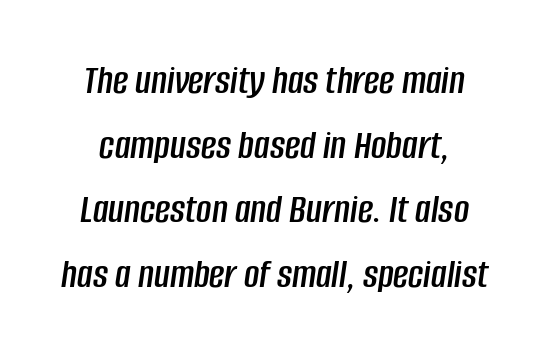
Vertically, the passage feels balanced, rows spaced as you'd expect. This sample uses plain, unmodified letter spacing. Think of a printed novel: that variable character pitch is what you see here. Notice how the stems are inclined rather than vertical — that's the hallmark of italics. Bare-footed words on every line.
